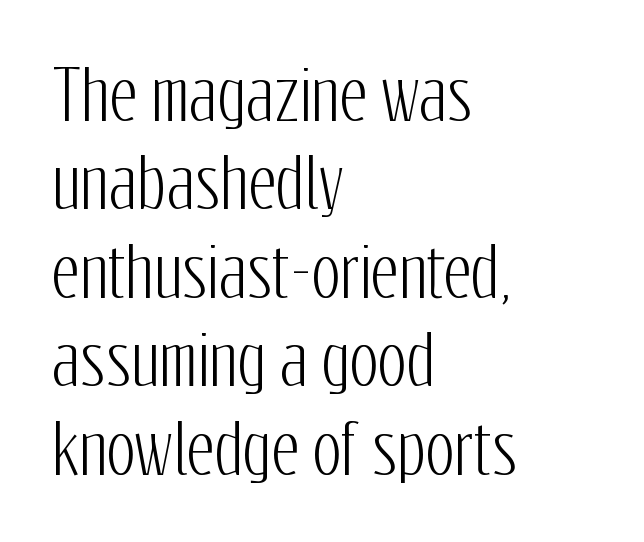
Q: Is the text italic (slanted)? A: No, it is upright.
Q: Is the typeface a serif or a sans-serif typeface? A: Sans-serif.
Q: Is the text underlined? A: No.
Q: How is the paragraph aligned? A: Left-aligned.
Q: Is the spacing between letters normal or unusually wide? A: Normal.
Q: Is the spacing between lines tight, normal or loose? A: Normal.
Q: Width (condensed, normal, or wide)? A: Condensed.
Q: Stroke contrast? A: Low.
Q: x-height? A: Medium.
Q: Monospaced? A: No.
